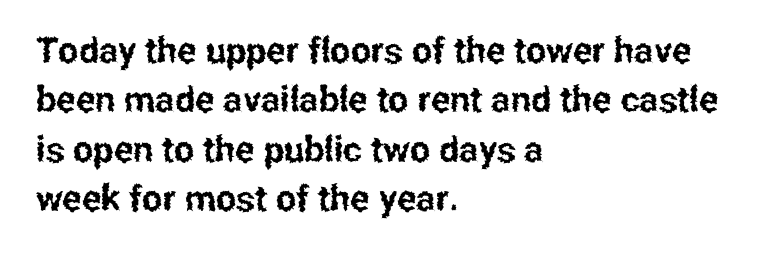
Letter spacing: default. Interline gaps are of average width in this sample. Unlike italic type, these characters show no tilt at all. Varying glyph widths throughout — classic text-font behaviour. The string is rendered with underlining switched off.
